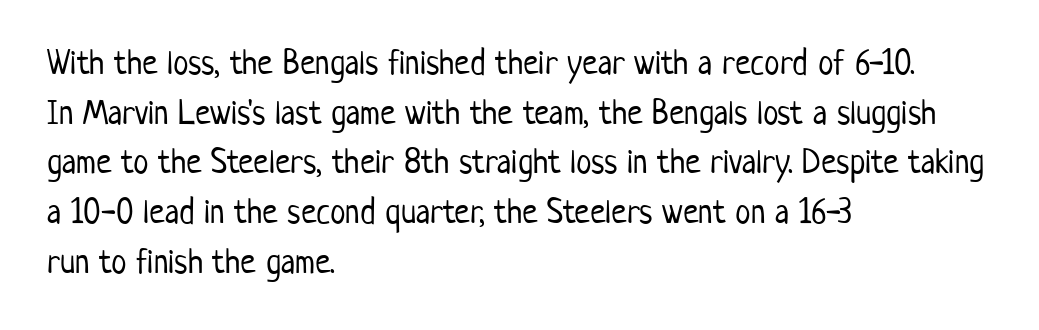
The image shows 35 px light, condensed sans-serif type, upright; set left-aligned, normal line spacing (1.42x), normal letter spacing, not underlined; low stroke contrast and a medium x-height.
